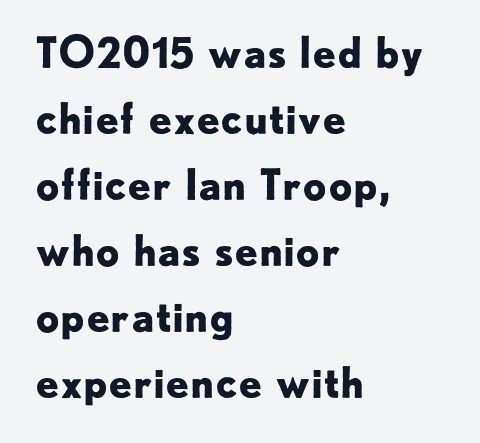
Q: Is the text bold? A: Yes.
Q: Is the text italic (slanted)? A: No, it is upright.
Q: Is the typeface a serif or a sans-serif typeface? A: Sans-serif.
Q: Is the text underlined? A: No.
Q: How is the paragraph aligned? A: Left-aligned.
Q: Is the spacing between letters normal or unusually wide? A: Normal.
Q: Is the spacing between lines tight, normal or loose? A: Normal.
Q: Width (condensed, normal, or wide)? A: Normal.
Q: Stroke contrast? A: Low.
Q: x-height? A: Small.
Q: Monospaced? A: No.
